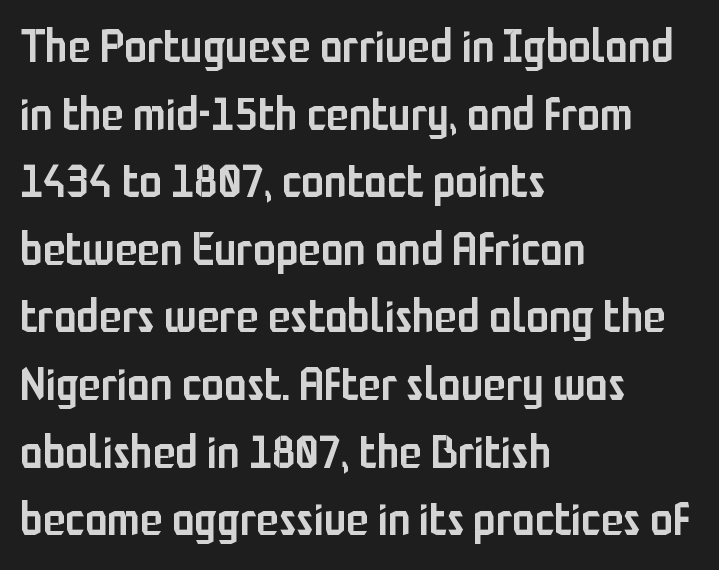
The image shows 46 px semibold, condensed sans-serif type, upright; set left-aligned, normal line spacing (1.47x), normal letter spacing, not underlined; low stroke contrast and a medium x-height.
